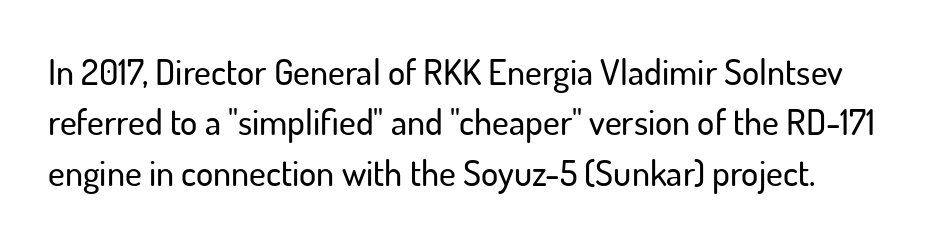
Q: Is the text italic (slanted)? A: No, it is upright.
Q: Is the typeface a serif or a sans-serif typeface? A: Sans-serif.
Q: Is the text underlined? A: No.
Q: Is the spacing between letters normal or unusually wide? A: Normal.
Q: Is the spacing between lines tight, normal or loose? A: Normal.
Q: Width (condensed, normal, or wide)? A: Normal.
Q: Stroke contrast? A: Low.
Q: x-height? A: Small.
Q: Monospaced? A: No.
